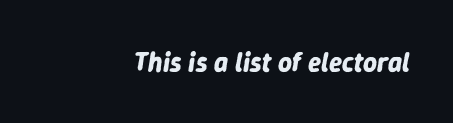
The image shows 27 px bold type, italic (leaning right); set normal letter spacing, not underlined.
